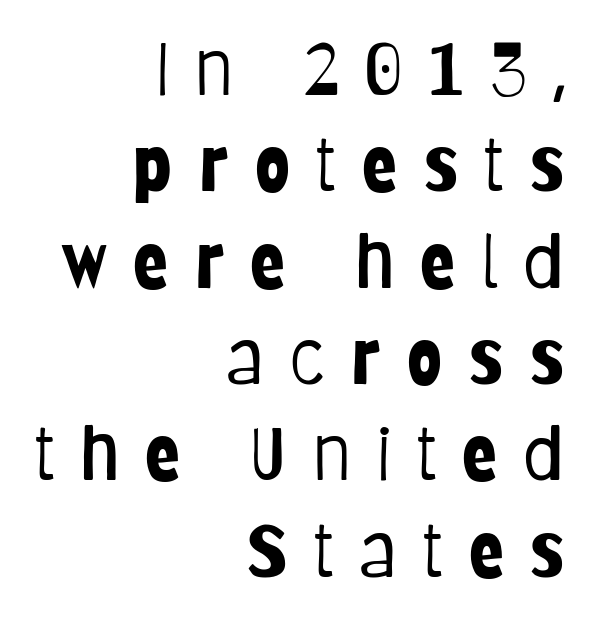
Q: Is the text bold? A: No.
Q: Is the text italic (slanted)? A: No, it is upright.
Q: Is the typeface a serif or a sans-serif typeface? A: Sans-serif.
Q: Is the text underlined? A: No.
Q: How is the paragraph aligned? A: Right-aligned.
Q: Is the spacing between letters normal or unusually wide? A: Unusually wide.
Q: Is the spacing between lines tight, normal or loose? A: Normal.
Q: Width (condensed, normal, or wide)? A: Condensed.
Q: Stroke contrast? A: Low.
Q: x-height? A: Large.
Q: Monospaced? A: No.
